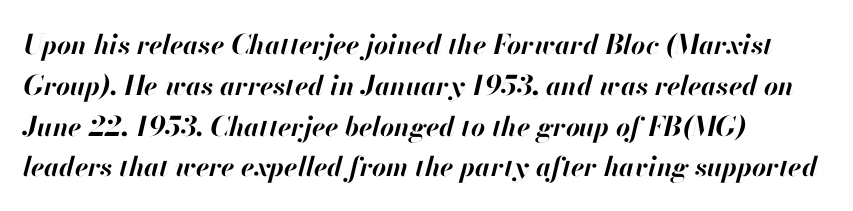
The image shows 27 px bold type, italic (leaning right); set left-aligned, normal line spacing (1.51x), normal letter spacing, not underlined.
